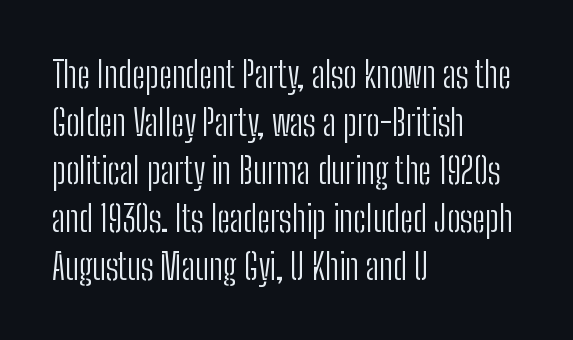
{"serif": "no", "italic": "no", "bold": "no", "weight": "light", "width": "condensed", "stroke_contrast": "low", "x_height": "medium", "monospaced": "no", "underline": "no", "align": "left", "line_spacing": "normal", "line_spacing_ratio": 1.33, "letter_spacing": "normal", "letter_spacing_em": 0.0, "glyph_px": 36}
